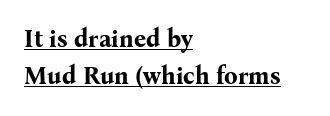
Q: Is the text bold? A: Yes.
Q: Is the text italic (slanted)? A: No, it is upright.
Q: Is the text underlined? A: Yes.
Q: How is the paragraph aligned? A: Left-aligned.
Q: Is the spacing between letters normal or unusually wide? A: Normal.
Q: Is the spacing between lines tight, normal or loose? A: Normal.
